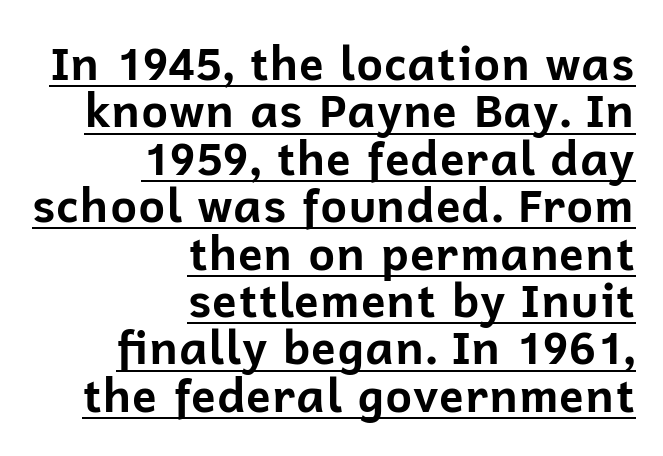
{"serif": "no", "italic": "no", "bold": "yes", "weight": "bold", "width": "normal", "stroke_contrast": "low", "x_height": "medium", "monospaced": "no", "underline": "yes", "align": "right", "line_spacing": "tight", "line_spacing_ratio": 1.03, "letter_spacing": "normal", "letter_spacing_em": 0.0, "glyph_px": 46}
